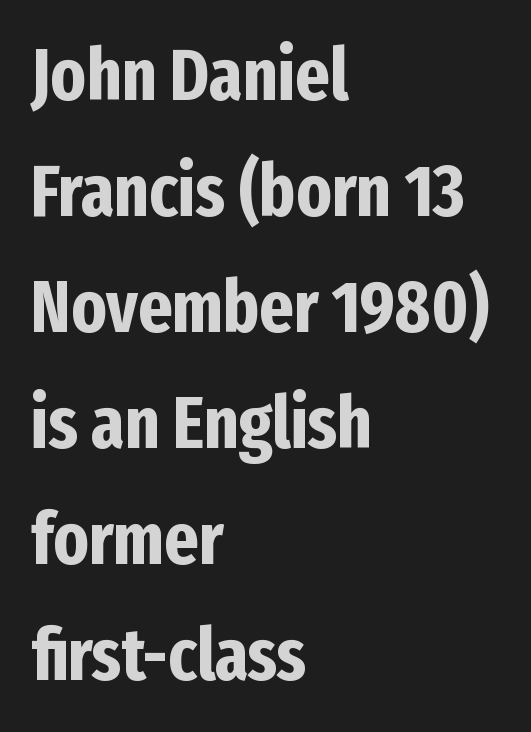
The image shows 73 px bold, condensed sans-serif type, upright; set left-aligned, normal line spacing (1.59x), normal letter spacing, not underlined; low stroke contrast and a medium x-height.
